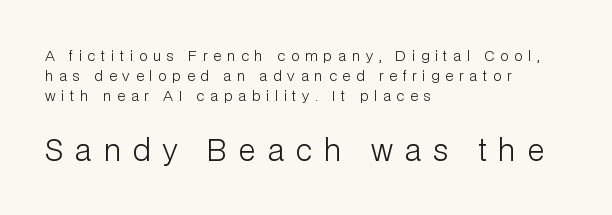
Unlike italic type, these characters show no tilt at all. This sample uses expanded letter spacing, leaving extra air between glyphs. Horizontally, the lines are justified to the leading edge only. Serif or sans? Sans — the stroke terminals are bare.
